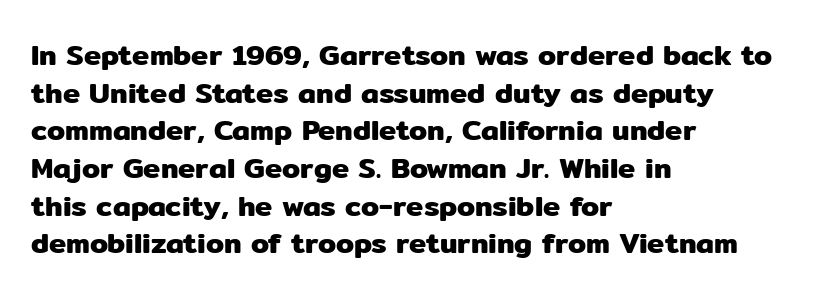
The image shows 29 px sans-serif type, upright; set left-aligned, normal line spacing (1.3x), normal letter spacing, not underlined; low stroke contrast and a medium x-height.
